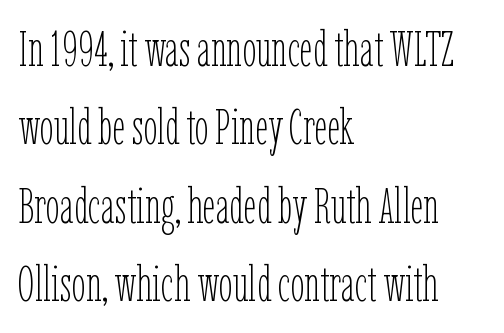
{"italic": "no", "bold": "no", "weight": "thin", "width": "condensed", "stroke_contrast": "low", "x_height": "medium", "monospaced": "no", "underline": "no", "align": "left", "line_spacing": "normal", "line_spacing_ratio": 1.57, "letter_spacing": "normal", "letter_spacing_em": 0.0, "glyph_px": 50}
